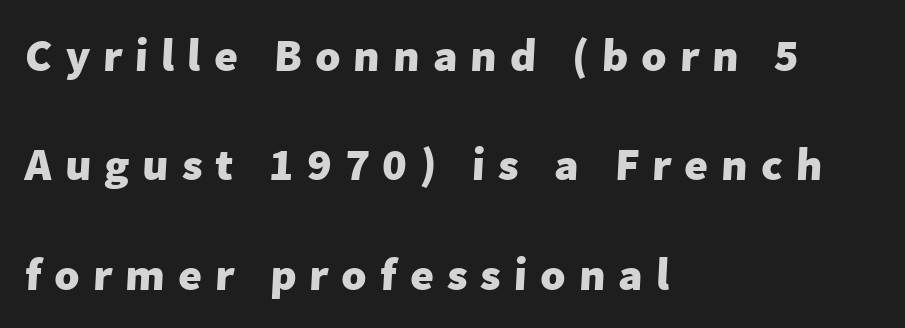
{"serif": "no", "bold": "yes", "weight": "heavy", "width": "normal", "stroke_contrast": "low", "x_height": "medium", "monospaced": "no", "underline": "no", "align": "left", "line_spacing": "loose", "line_spacing_ratio": 2.38, "letter_spacing": "wide", "letter_spacing_em": 0.28, "glyph_px": 46}
